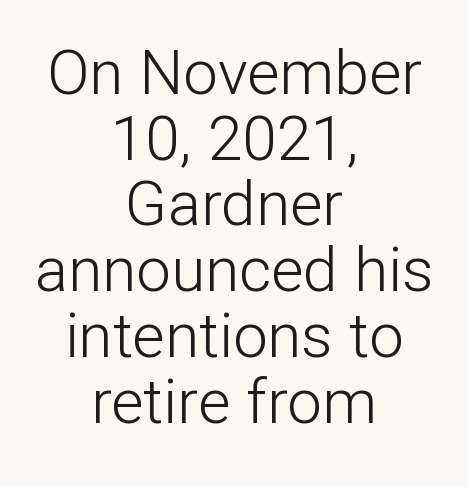
The rendering keeps characters at their native spacing. Here the designer chose a conventional face with non-uniform glyph widths. Descenders are the only things crossing below the line. Unlike italic type, these characters show no tilt at all.
